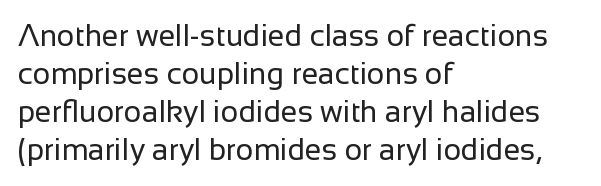
{"serif": "no", "italic": "no", "bold": "no", "weight": "regular", "width": "normal", "stroke_contrast": "low", "x_height": "medium", "monospaced": "no", "underline": "no", "align": "left", "line_spacing": "normal", "line_spacing_ratio": 1.27, "letter_spacing": "normal", "letter_spacing_em": 0.0, "glyph_px": 30}
